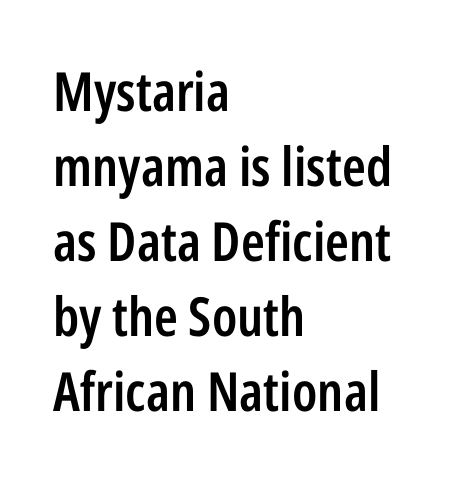
Q: Is the text bold? A: Semi-bold.
Q: Is the text italic (slanted)? A: No, it is upright.
Q: Is the typeface a serif or a sans-serif typeface? A: Sans-serif.
Q: Is the text underlined? A: No.
Q: How is the paragraph aligned? A: Left-aligned.
Q: Is the spacing between letters normal or unusually wide? A: Normal.
Q: Is the spacing between lines tight, normal or loose? A: Normal.
Q: Width (condensed, normal, or wide)? A: Condensed.
Q: Stroke contrast? A: Low.
Q: x-height? A: Medium.
Q: Monospaced? A: No.
